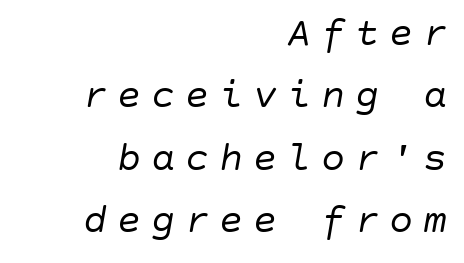
Q: Is the text bold? A: No.
Q: Is the text italic (slanted)? A: Yes, it leans right by about 10 degrees.
Q: Is the text underlined? A: No.
Q: How is the paragraph aligned? A: Right-aligned.
Q: Is the spacing between letters normal or unusually wide? A: Unusually wide.
Q: Is the spacing between lines tight, normal or loose? A: Normal.
Q: Width (condensed, normal, or wide)? A: Normal.
Q: Stroke contrast? A: Low.
Q: x-height? A: Large.
